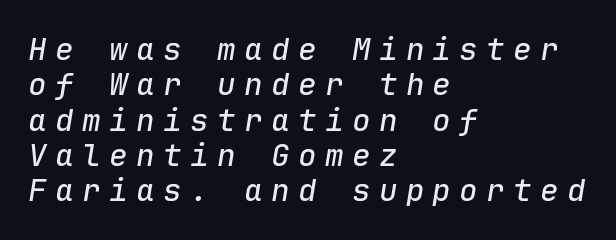
Short and long lines alike share a common starting point at left. Is there much room between lines? No — they nearly touch. The passage shown is typed in a monospace face where columns stay perfectly aligned. The space directly below the letters is spotless. Is the type slanted? Yes — the strokes lean at a clear angle. The face used here is rendered with a markedly widened letterfit.
